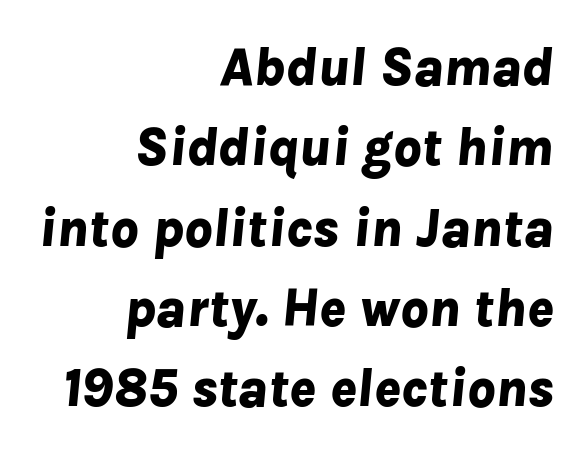
The image shows 55 px bold type, italic (leaning right); set right-aligned, normal line spacing (1.46x), normal letter spacing, not underlined; low stroke contrast and a medium x-height.
